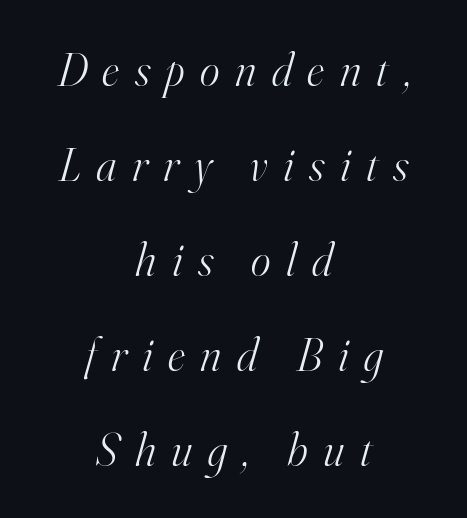
{"serif": "yes", "italic": "yes", "lean": "right", "slant_degrees": 16, "bold": "no", "weight": "light", "width": "normal", "stroke_contrast": "high", "x_height": "small", "monospaced": "no", "underline": "no", "align": "center", "line_spacing": "loose", "line_spacing_ratio": 2.02, "letter_spacing": "wide", "letter_spacing_em": 0.33, "glyph_px": 47}
